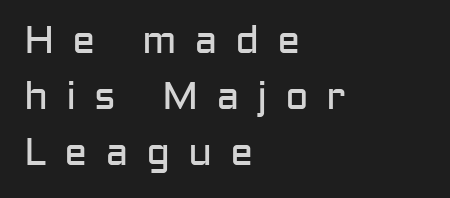
{"serif": "no", "italic": "no", "bold": "no", "weight": "regular", "width": "normal", "stroke_contrast": "low", "x_height": "medium", "monospaced": "no", "underline": "no", "align": "left", "line_spacing": "normal", "line_spacing_ratio": 1.43, "letter_spacing": "wide", "letter_spacing_em": 0.45, "glyph_px": 39}
